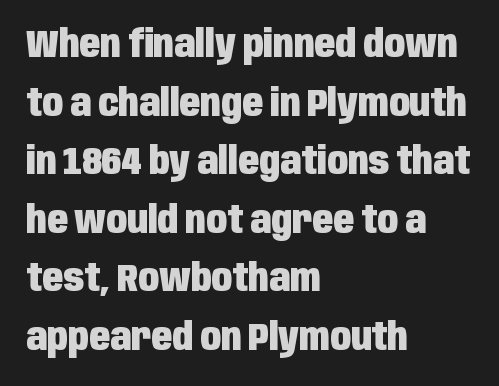
The image shows 38 px heavy, condensed sans-serif type, upright; set left-aligned, normal line spacing (1.54x), normal letter spacing, not underlined; low stroke contrast and a large x-height.
